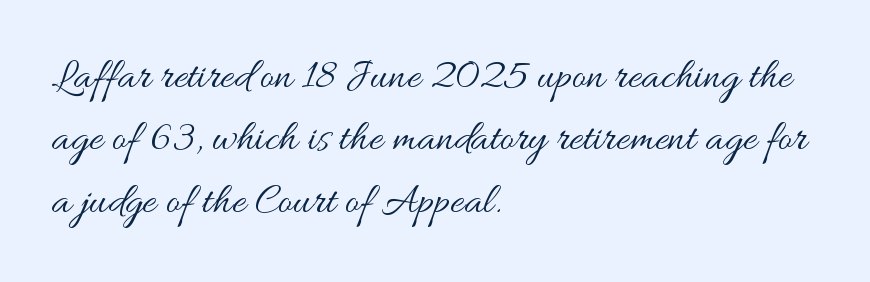
Notice how descenders clear the ascenders below comfortably — that's standard leading. All the whitespace from short lines collects on the right. These lines are rendered in a variable-pitch font. This rendering leaves character spacing at its baseline value. The glyphs are unaccompanied by any horizontal stroke below them.
